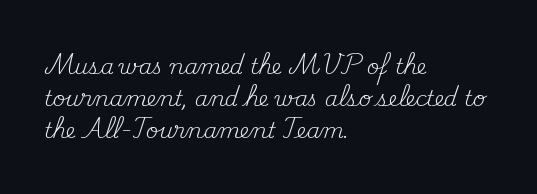
The image shows 21 px text type; set left-aligned, normal line spacing (1.53x), normal letter spacing, not underlined.
